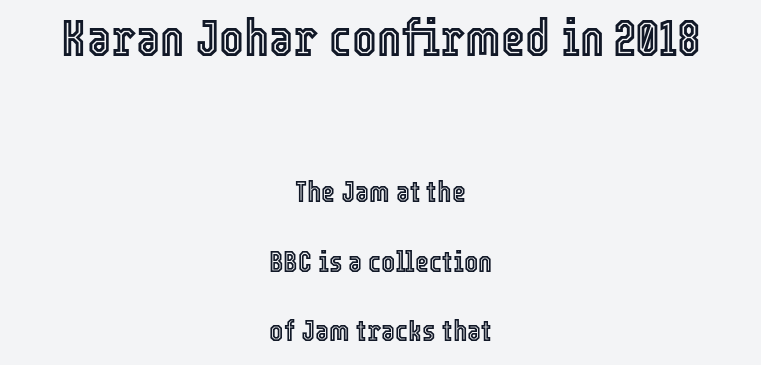
The image shows 52 px condensed type, upright; set centered, loose line spacing (2.32x), normal letter spacing, not underlined; the first (top) block is 1.73x larger; a medium x-height.
